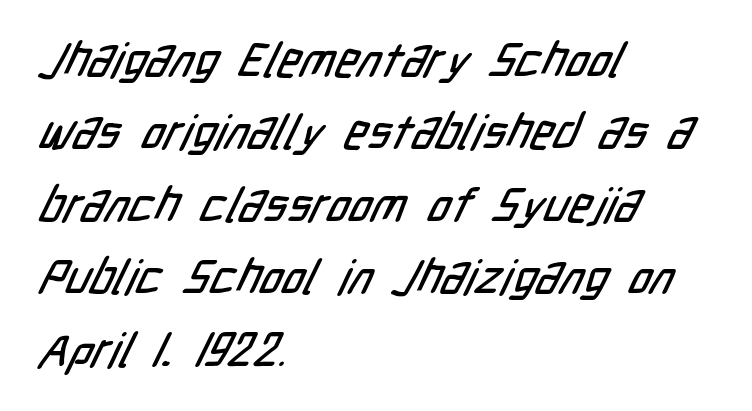
{"serif": "no", "width": "condensed", "stroke_contrast": "low", "x_height": "medium", "monospaced": "no", "underline": "no", "align": "left", "line_spacing": "normal", "line_spacing_ratio": 1.51, "letter_spacing": "normal", "letter_spacing_em": 0.0, "glyph_px": 48}
